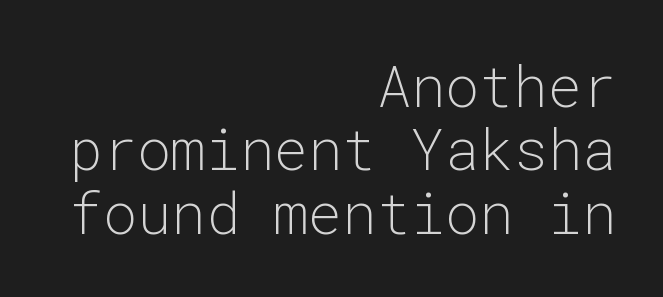
Q: Is the text bold? A: No.
Q: Is the text italic (slanted)? A: No, it is upright.
Q: Is the typeface a serif or a sans-serif typeface? A: Sans-serif.
Q: Is the text underlined? A: No.
Q: How is the paragraph aligned? A: Right-aligned.
Q: Is the spacing between letters normal or unusually wide? A: Normal.
Q: Is the spacing between lines tight, normal or loose? A: Tight.
Q: Width (condensed, normal, or wide)? A: Normal.
Q: Stroke contrast? A: Low.
Q: x-height? A: Medium.
Q: Monospaced? A: Yes.
